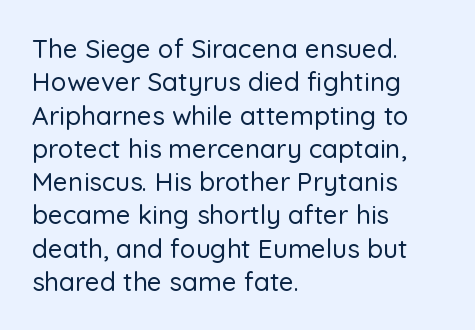
The image shows 26 px text type, upright; set left-aligned, normal line spacing (1.28x), normal letter spacing, not underlined.
